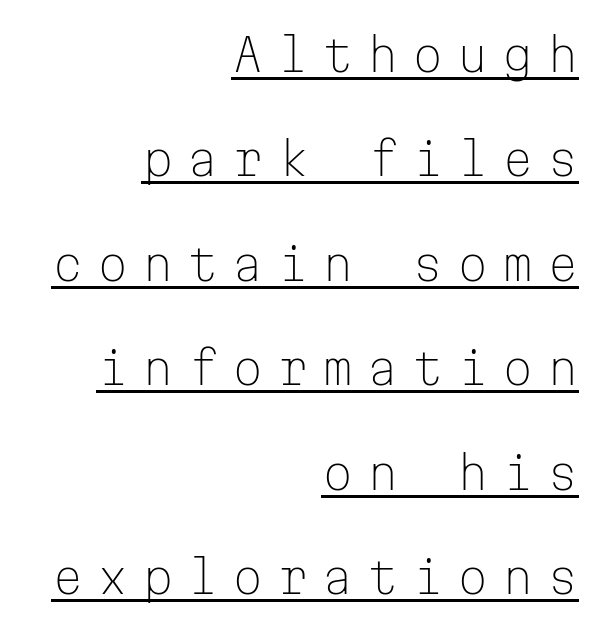
{"serif": "no", "italic": "no", "bold": "no", "weight": "light", "width": "normal", "stroke_contrast": "low", "x_height": "medium", "monospaced": "yes", "underline": "yes", "align": "right", "line_spacing": "loose", "line_spacing_ratio": 2.32, "letter_spacing": "wide", "letter_spacing_em": 0.3, "glyph_px": 45}
